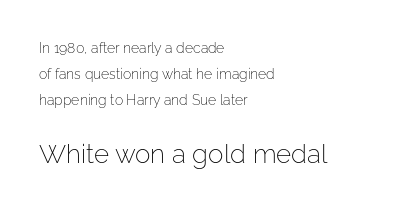
Q: Is the text bold? A: No.
Q: Is the text italic (slanted)? A: No, it is upright.
Q: Is the text underlined? A: No.
Q: How is the paragraph aligned? A: Left-aligned.
Q: Is the spacing between letters normal or unusually wide? A: Normal.
Q: Which block of text is set in a larger size, the first (top) or the second (bottom)? A: The second (bottom) one.
